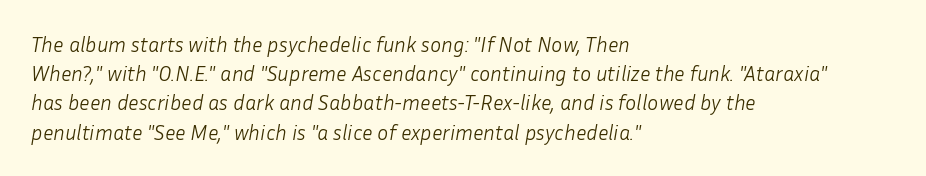
The leading is moderate, giving the passage an even texture. The weight tops out at a normal text grade. A typesetter would mark this as italic. No extra tracking has been applied to these lines.
